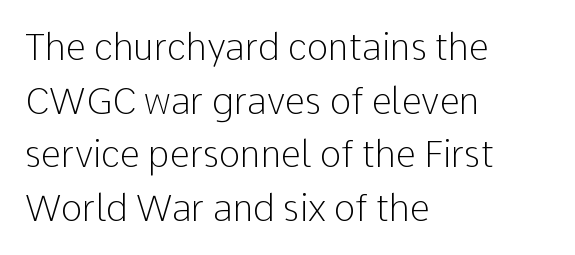
{"serif": "no", "italic": "no", "bold": "no", "weight": "light", "width": "normal", "stroke_contrast": "low", "x_height": "medium", "monospaced": "no", "underline": "no", "align": "left", "line_spacing": "normal", "line_spacing_ratio": 1.49, "letter_spacing": "normal", "letter_spacing_em": 0.0, "glyph_px": 36}
